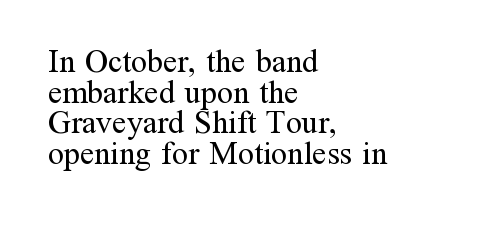
Q: Is the text bold? A: No.
Q: Is the text italic (slanted)? A: No, it is upright.
Q: Is the typeface a serif or a sans-serif typeface? A: Serif.
Q: Is the text underlined? A: No.
Q: How is the paragraph aligned? A: Left-aligned.
Q: Is the spacing between letters normal or unusually wide? A: Normal.
Q: Is the spacing between lines tight, normal or loose? A: Tight.
Q: Width (condensed, normal, or wide)? A: Normal.
Q: Stroke contrast? A: Medium.
Q: x-height? A: Medium.
Q: Monospaced? A: No.
